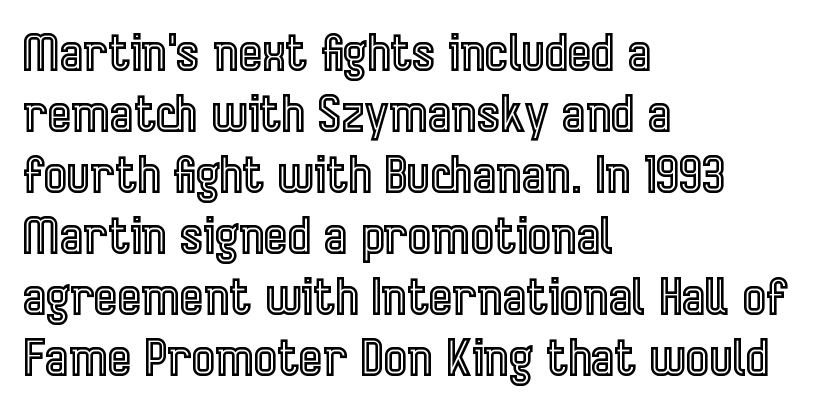
Words appear dense and cohesive because spacing is normal. These lines are rendered in a variable-pitch font. Left-aligned paragraph, ragged on the right. Italic? Not at all — the glyphs are vertical.
